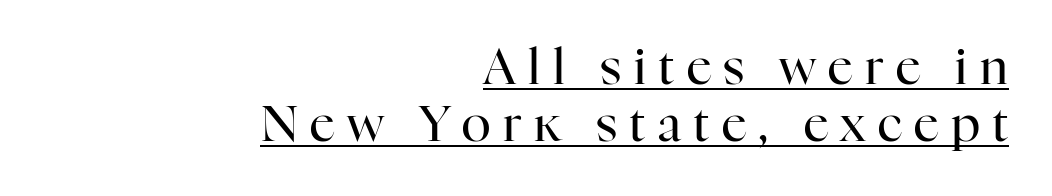
The image shows 49 px regular-weight serif type, upright; set right-aligned, line spacing 1.17x, unusually wide letter spacing (+0.25 em), underlined; high stroke contrast and a medium x-height.
